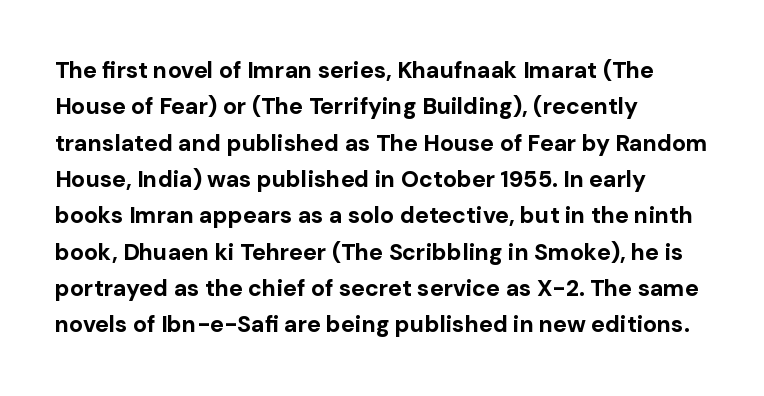
The image shows 23 px bold type, upright; set left-aligned, normal line spacing (1.58x), normal letter spacing, not underlined.
